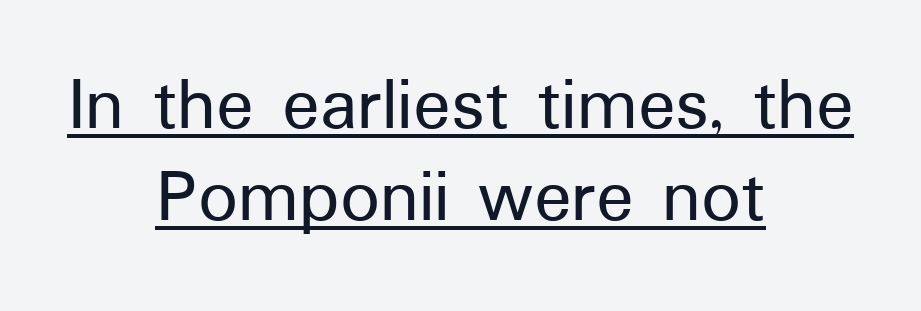
Q: Is the text italic (slanted)? A: No, it is upright.
Q: Is the typeface a serif or a sans-serif typeface? A: Sans-serif.
Q: Is the text underlined? A: Yes.
Q: How is the paragraph aligned? A: Centered.
Q: Is the spacing between letters normal or unusually wide? A: Normal.
Q: Width (condensed, normal, or wide)? A: Normal.
Q: Stroke contrast? A: Low.
Q: x-height? A: Medium.
Q: Monospaced? A: No.
